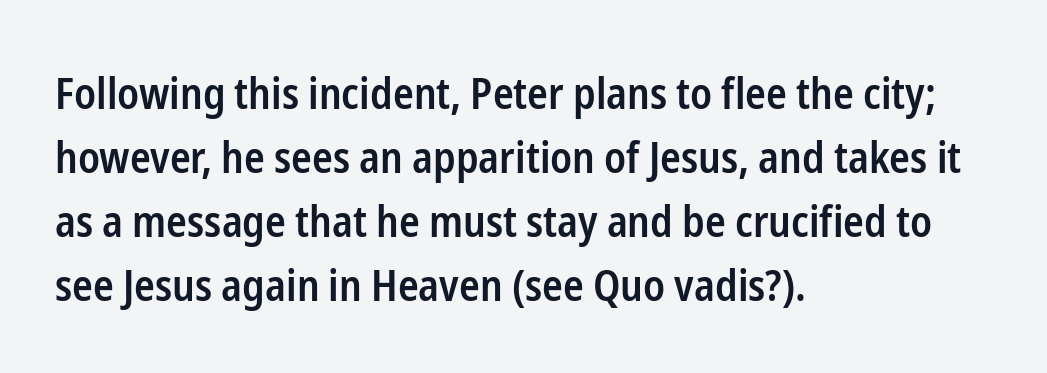
{"serif": "no", "italic": "no", "bold": "semi", "weight": "semibold", "width": "condensed", "stroke_contrast": "low", "x_height": "medium", "monospaced": "no", "underline": "no", "align": "left", "line_spacing": "normal", "line_spacing_ratio": 1.49, "letter_spacing": "normal", "letter_spacing_em": 0.0, "glyph_px": 43}
